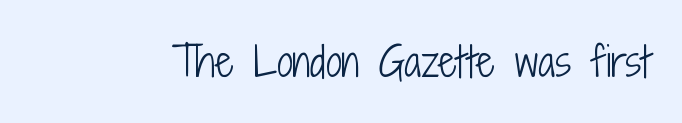
The letters stand straight up with perfectly vertical stems. The text was rendered using a sans face with plain stroke endings. Glance below the letters and you will spot only blank space. A light-to-regular cut is what we see here.
